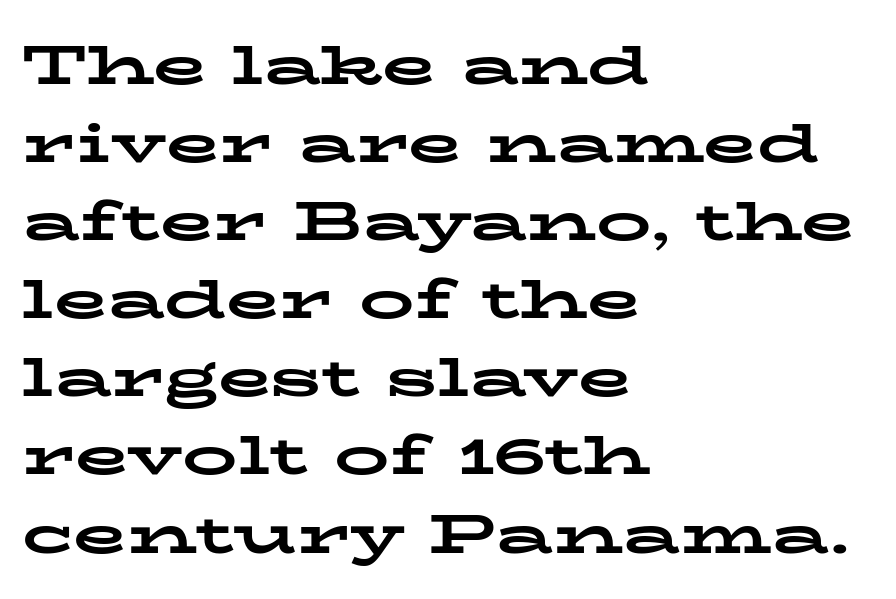
Q: Is the text bold? A: Yes.
Q: Is the text italic (slanted)? A: No, it is upright.
Q: Is the typeface a serif or a sans-serif typeface? A: Serif.
Q: Is the text underlined? A: No.
Q: How is the paragraph aligned? A: Left-aligned.
Q: Is the spacing between letters normal or unusually wide? A: Normal.
Q: Is the spacing between lines tight, normal or loose? A: Normal.
Q: Width (condensed, normal, or wide)? A: Wide.
Q: Stroke contrast? A: Low.
Q: x-height? A: Medium.
Q: Monospaced? A: No.
